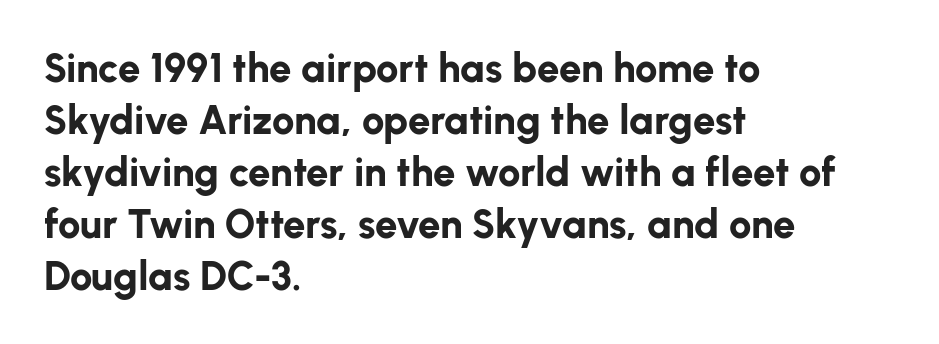
The image shows 40 px bold sans-serif type, upright; set left-aligned, normal line spacing (1.3x), normal letter spacing, not underlined; low stroke contrast and a medium x-height.
